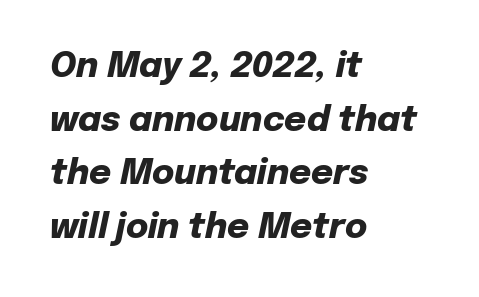
The image shows 34 px heavy type, italic (leaning right); set left-aligned, normal line spacing (1.58x), normal letter spacing, not underlined; low stroke contrast and a medium x-height.
